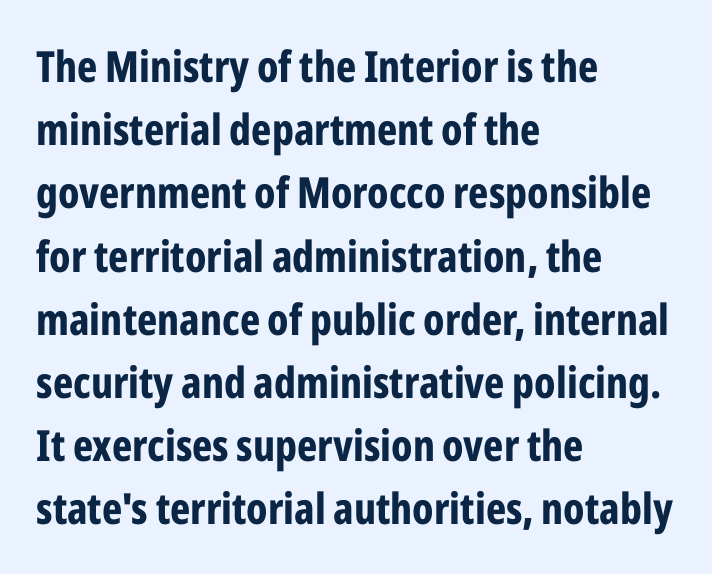
The image shows 43 px bold, condensed sans-serif type, upright; set left-aligned, normal line spacing (1.47x), normal letter spacing, not underlined; low stroke contrast and a medium x-height.
